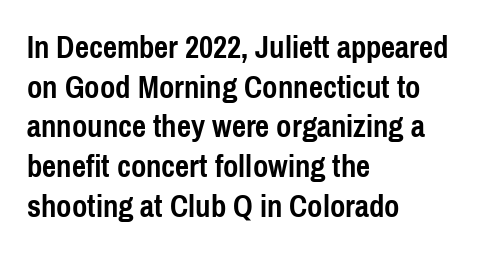
The image shows 31 px semibold, condensed sans-serif type, upright; set left-aligned, normal line spacing (1.28x), normal letter spacing, not underlined; a medium x-height.
